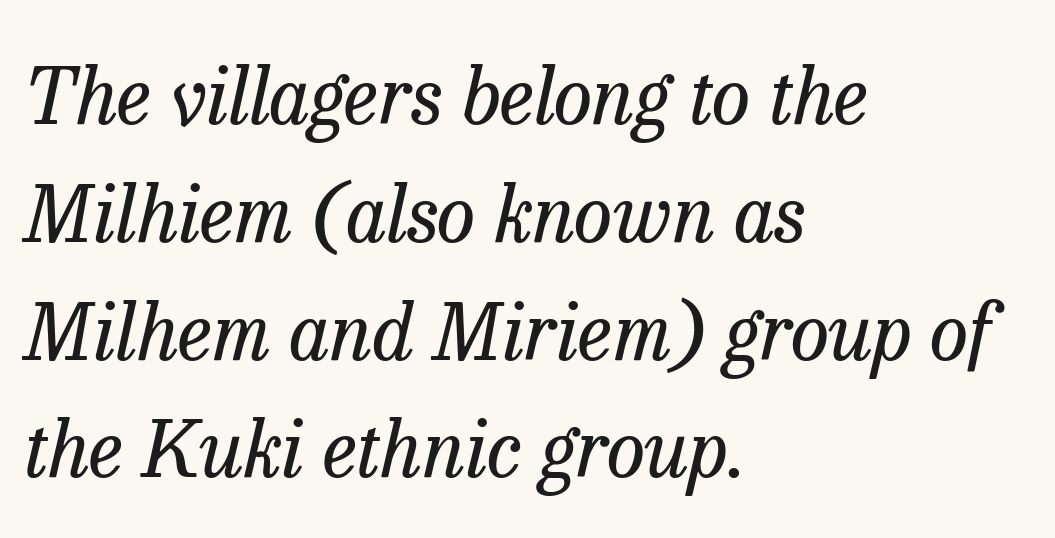
Unmarked baselines from the first word to the last. The tracking reads as untouched default to a designer's eye. This block has exactly the height ordinary leading produces. Where is the straight margin? On the left.
